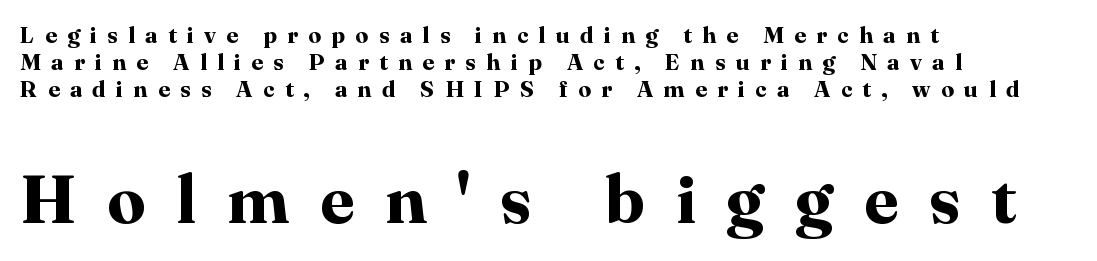
{"serif": "yes", "italic": "no", "bold": "yes", "weight": "bold", "width": "normal", "stroke_contrast": "high", "x_height": "medium", "monospaced": "no", "underline": "no", "align": "left", "line_spacing_ratio": 1.18, "letter_spacing": "wide", "letter_spacing_em": 0.45, "larger_block": "second", "size_ratio": 2.96, "glyph_px": 68}
